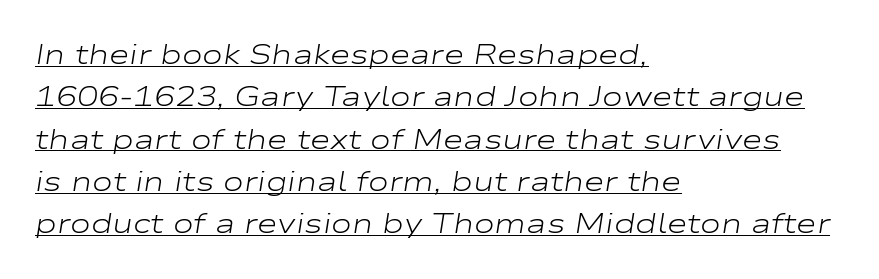
The image shows 28 px light, wide type, italic (leaning right); set left-aligned, normal line spacing (1.51x), normal letter spacing, underlined; low stroke contrast and a medium x-height.
